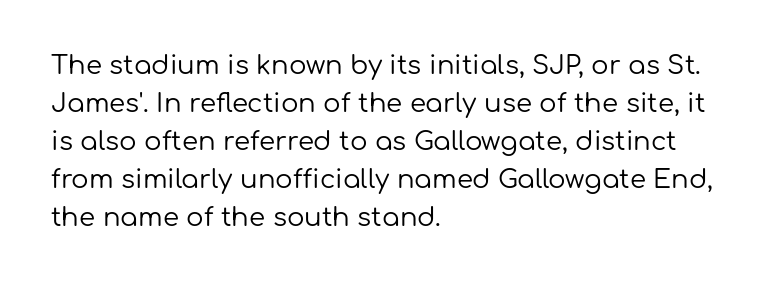
The image shows 26 px text type, upright; set left-aligned, normal line spacing (1.46x), normal letter spacing, not underlined.
